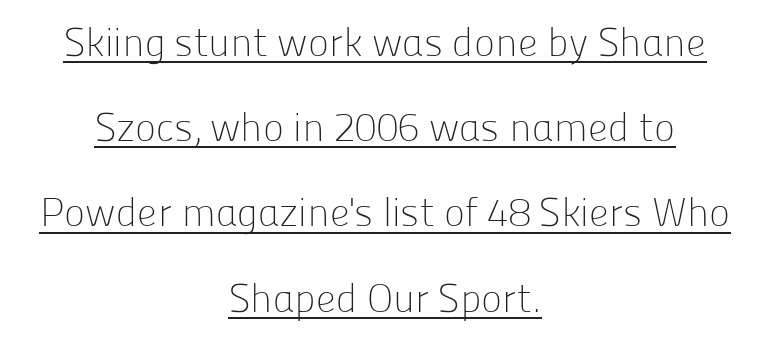
Stems and bowls with no extra thickness — not bold. You could not count columns in this text — the font is proportionally spaced. Does the type have serifs? No, each stem ends abruptly. Regarding leading, the lines here are spaced well apart.
